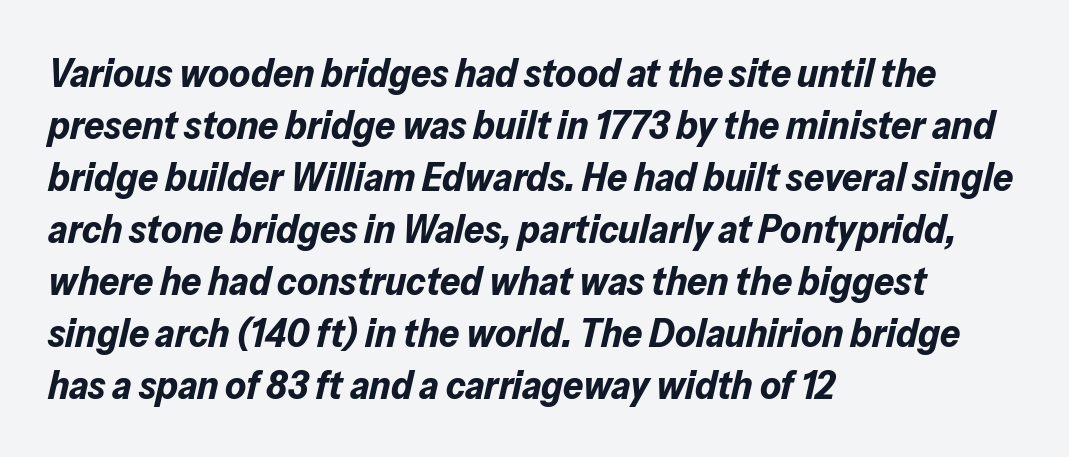
The image shows 40 px bold type, italic (leaning right); set left-aligned, normal line spacing (1.3x), normal letter spacing, not underlined; low stroke contrast and a medium x-height.
